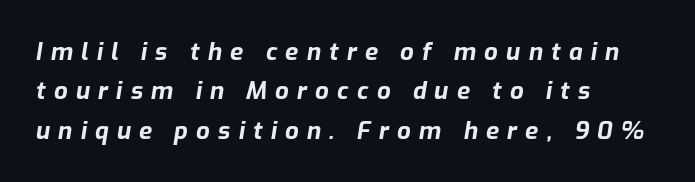
The image shows 24 px bold type, italic (leaning right); set left-aligned, normal line spacing (1.64x), unusually wide letter spacing (+0.34 em), not underlined.
